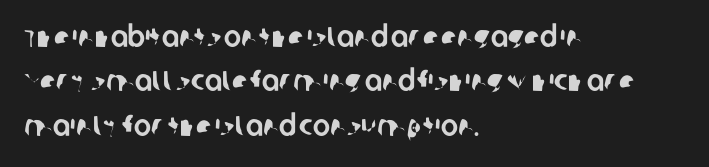
Unmarked baselines from the first word to the last. Each line starts at the same left margin while the right side varies. What kind of face is this? One without serifs — a sans. Between one letter and the next there's only the usual sliver of space. Character widths vary here, with narrow letters taking less room than wide ones. These lines sit exactly where default settings would place them.
